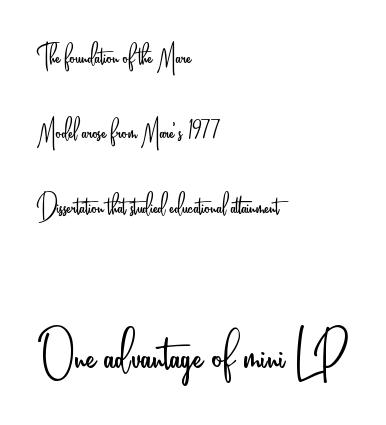
{"serif": "no", "bold": "no", "weight": "light", "width": "condensed", "stroke_contrast": "low", "x_height": "small", "monospaced": "no", "underline": "no", "align": "left", "line_spacing": "loose", "line_spacing_ratio": 2.21, "letter_spacing": "normal", "letter_spacing_em": 0.0, "larger_block": "second", "size_ratio": 2.0, "glyph_px": 68}
